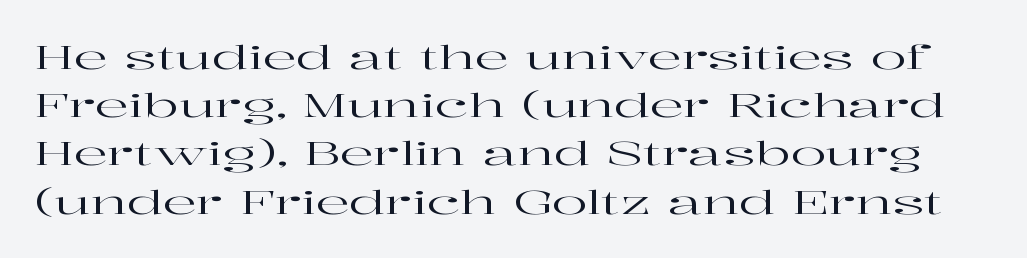
Q: Is the text italic (slanted)? A: No, it is upright.
Q: Is the typeface a serif or a sans-serif typeface? A: Serif.
Q: Is the text underlined? A: No.
Q: Is the spacing between letters normal or unusually wide? A: Normal.
Q: Is the spacing between lines tight, normal or loose? A: Normal.
Q: Width (condensed, normal, or wide)? A: Wide.
Q: Stroke contrast? A: High.
Q: x-height? A: Medium.
Q: Monospaced? A: No.
